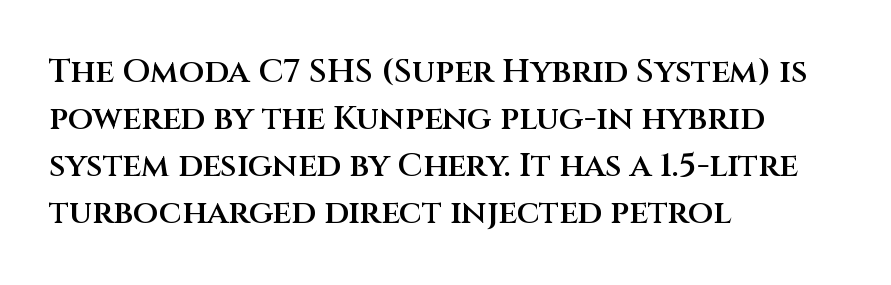
Q: Is the text bold? A: Semi-bold.
Q: Is the text italic (slanted)? A: No, it is upright.
Q: Is the typeface a serif or a sans-serif typeface? A: Sans-serif.
Q: Is the text underlined? A: No.
Q: How is the paragraph aligned? A: Left-aligned.
Q: Is the spacing between letters normal or unusually wide? A: Normal.
Q: Is the spacing between lines tight, normal or loose? A: Normal.
Q: Width (condensed, normal, or wide)? A: Normal.
Q: Stroke contrast? A: Medium.
Q: x-height? A: Large.
Q: Monospaced? A: No.
